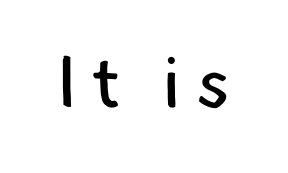
{"serif": "no", "bold": "no", "weight": "regular", "width": "normal", "stroke_contrast": "low", "x_height": "small", "monospaced": "no", "underline": "no", "letter_spacing": "wide", "letter_spacing_em": 0.21, "glyph_px": 72}
